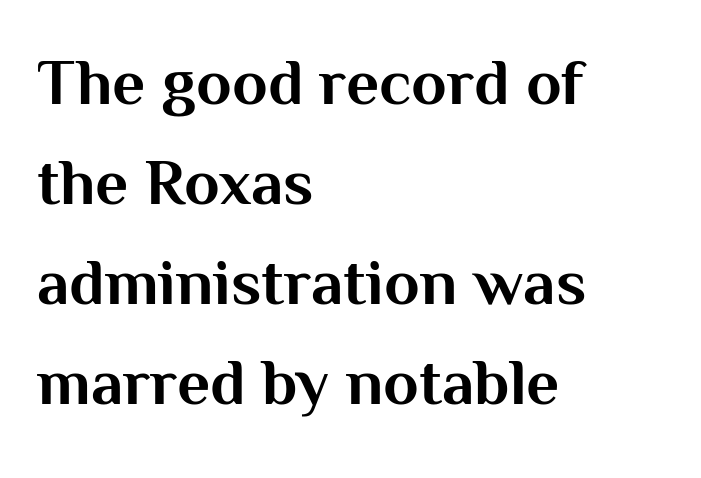
Q: Is the text bold? A: Yes.
Q: Is the text italic (slanted)? A: No, it is upright.
Q: Is the typeface a serif or a sans-serif typeface? A: Sans-serif.
Q: Is the text underlined? A: No.
Q: How is the paragraph aligned? A: Left-aligned.
Q: Is the spacing between letters normal or unusually wide? A: Normal.
Q: Is the spacing between lines tight, normal or loose? A: Normal.
Q: Width (condensed, normal, or wide)? A: Normal.
Q: Stroke contrast? A: Medium.
Q: x-height? A: Medium.
Q: Monospaced? A: No.
